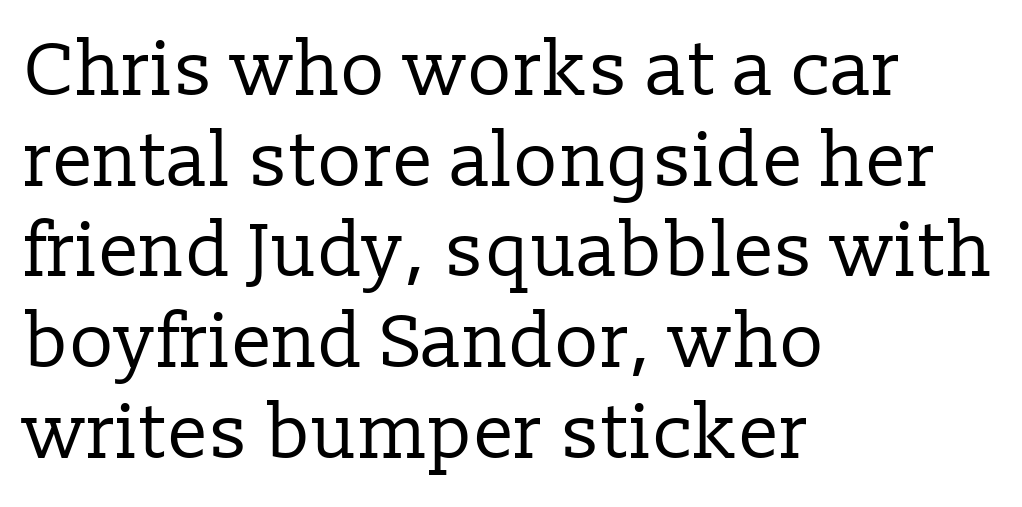
Q: Is the text bold? A: No.
Q: Is the text italic (slanted)? A: No, it is upright.
Q: Is the typeface a serif or a sans-serif typeface? A: Serif.
Q: Is the text underlined? A: No.
Q: How is the paragraph aligned? A: Left-aligned.
Q: Is the spacing between letters normal or unusually wide? A: Normal.
Q: Width (condensed, normal, or wide)? A: Normal.
Q: Stroke contrast? A: Low.
Q: x-height? A: Medium.
Q: Monospaced? A: No.
